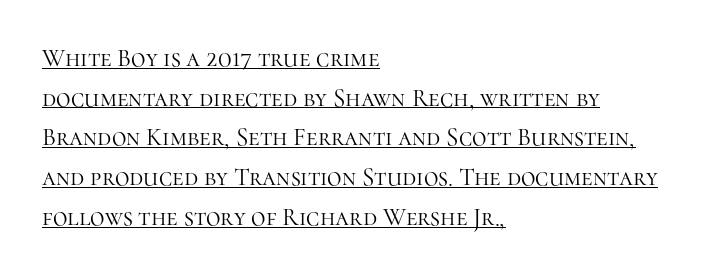
Q: Is the text bold? A: No.
Q: Is the text italic (slanted)? A: No, it is upright.
Q: Is the text underlined? A: Yes.
Q: How is the paragraph aligned? A: Left-aligned.
Q: Is the spacing between letters normal or unusually wide? A: Normal.
Q: Is the spacing between lines tight, normal or loose? A: Normal.
